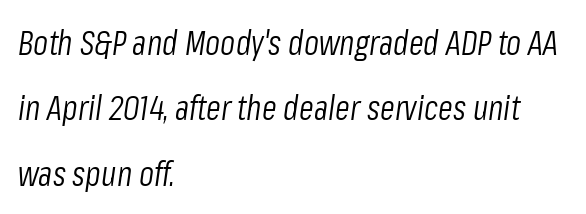
Compared with a centered layout, this one pins lines to the left instead. Glance below the letters and you will spot only blank space. Spacing verdict: proportional, widths tailored to each character. Notice how the stems are inclined rather than vertical — that's the hallmark of italics. This reads as an unemphasized weight, regular at the heaviest.
